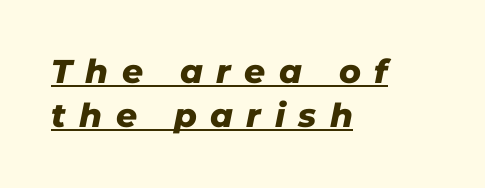
{"italic": "yes", "lean": "right", "slant_degrees": 11, "bold": "yes", "weight": "heavy", "width": "normal", "stroke_contrast": "low", "x_height": "medium", "monospaced": "no", "underline": "yes", "align": "left", "line_spacing": "normal", "line_spacing_ratio": 1.34, "letter_spacing": "wide", "letter_spacing_em": 0.41, "glyph_px": 33}
